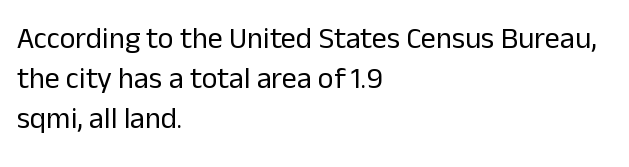
Q: Is the text bold? A: No.
Q: Is the text italic (slanted)? A: No, it is upright.
Q: Is the typeface a serif or a sans-serif typeface? A: Sans-serif.
Q: Is the text underlined? A: No.
Q: How is the paragraph aligned? A: Left-aligned.
Q: Is the spacing between letters normal or unusually wide? A: Normal.
Q: Is the spacing between lines tight, normal or loose? A: Normal.
Q: Width (condensed, normal, or wide)? A: Normal.
Q: Stroke contrast? A: Low.
Q: x-height? A: Medium.
Q: Monospaced? A: No.
